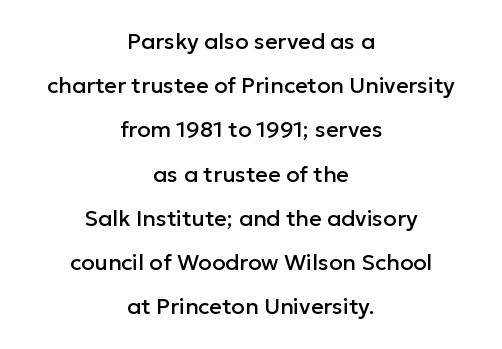
{"italic": "no", "underline": "no", "align": "center", "line_spacing": "loose", "line_spacing_ratio": 2.01, "letter_spacing": "normal", "letter_spacing_em": 0.0, "glyph_px": 22}
